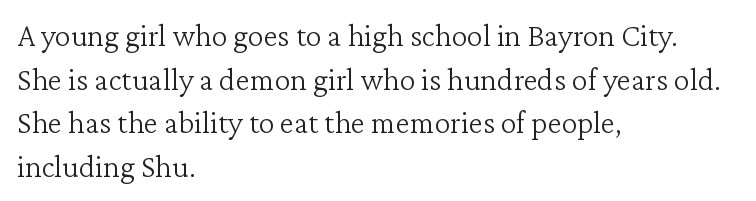
Q: Is the text bold? A: No.
Q: Is the text italic (slanted)? A: No, it is upright.
Q: Is the typeface a serif or a sans-serif typeface? A: Serif.
Q: Is the text underlined? A: No.
Q: How is the paragraph aligned? A: Left-aligned.
Q: Is the spacing between letters normal or unusually wide? A: Normal.
Q: Is the spacing between lines tight, normal or loose? A: Normal.
Q: Width (condensed, normal, or wide)? A: Normal.
Q: Stroke contrast? A: Low.
Q: x-height? A: Medium.
Q: Monospaced? A: No.
